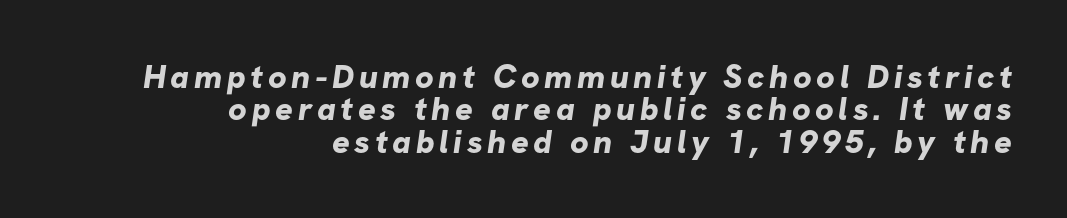
The baseline area is clear. I'd call this a sans setting — the letters go barefoot. A typesetter would call this proportional, since set widths differ per character. Weight: bold. Reading down the column, the eye jumps only a short way to each next line.
